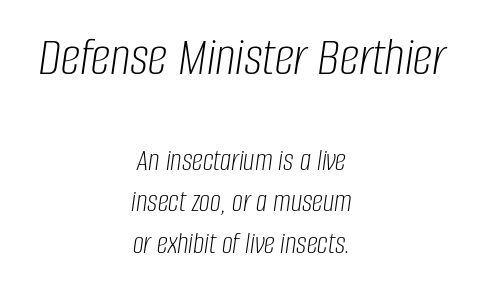
{"italic": "yes", "lean": "right", "slant_degrees": 8, "bold": "no", "weight": "light", "width": "condensed", "stroke_contrast": "low", "x_height": "large", "monospaced": "no", "underline": "no", "align": "center", "line_spacing": "normal", "line_spacing_ratio": 1.34, "letter_spacing": "normal", "letter_spacing_em": 0.0, "larger_block": "first", "size_ratio": 1.77, "glyph_px": 55}
